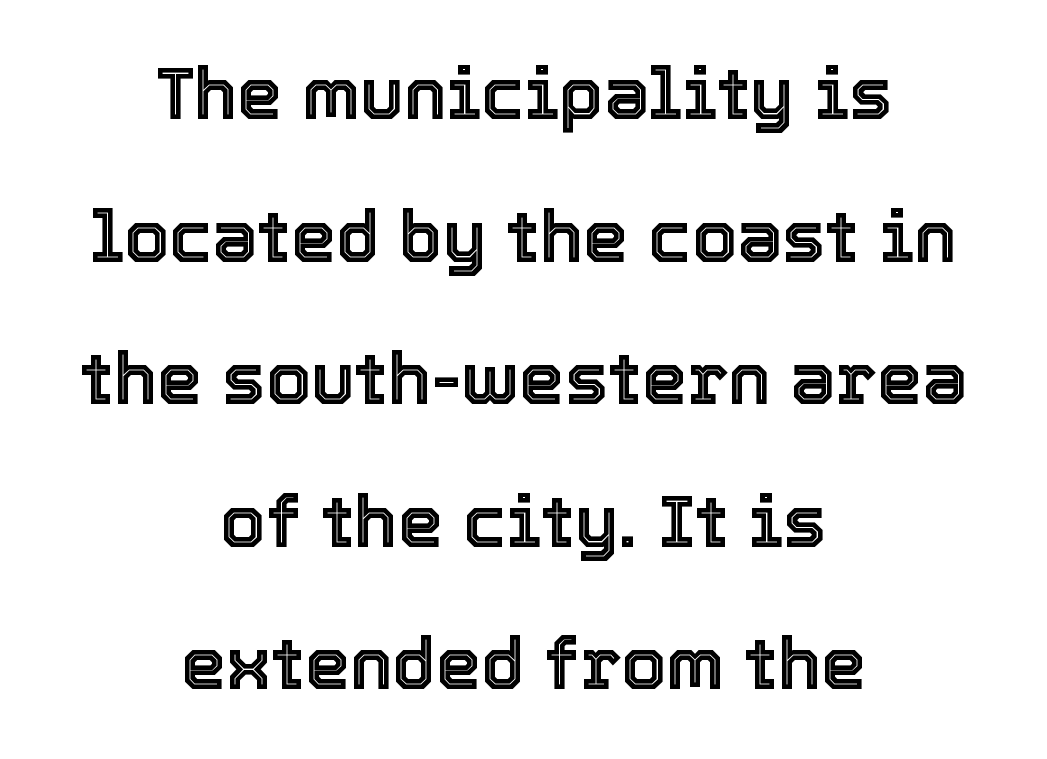
Q: Is the text italic (slanted)? A: No, it is upright.
Q: Is the text underlined? A: No.
Q: How is the paragraph aligned? A: Centered.
Q: Is the spacing between letters normal or unusually wide? A: Normal.
Q: Is the spacing between lines tight, normal or loose? A: Loose.
Q: Width (condensed, normal, or wide)? A: Normal.
Q: x-height? A: Medium.
Q: Monospaced? A: No.
